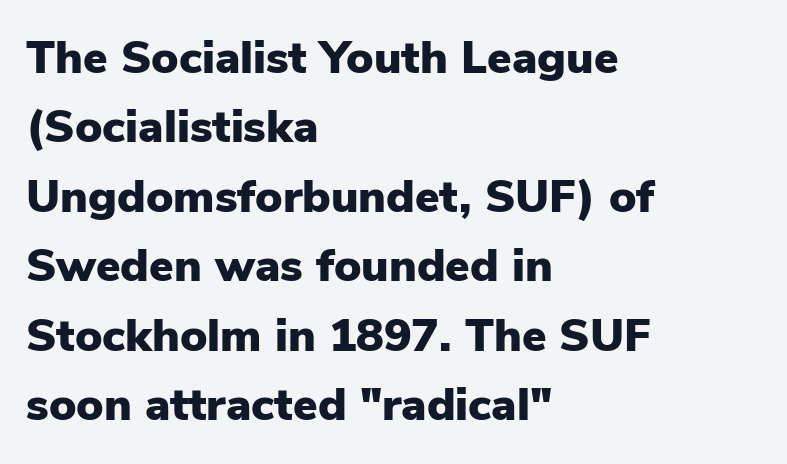
Q: Is the text bold? A: Yes.
Q: Is the text italic (slanted)? A: No, it is upright.
Q: Is the typeface a serif or a sans-serif typeface? A: Sans-serif.
Q: Is the text underlined? A: No.
Q: How is the paragraph aligned? A: Left-aligned.
Q: Is the spacing between letters normal or unusually wide? A: Normal.
Q: Is the spacing between lines tight, normal or loose? A: Normal.
Q: Width (condensed, normal, or wide)? A: Normal.
Q: Stroke contrast? A: Low.
Q: x-height? A: Medium.
Q: Monospaced? A: No.
